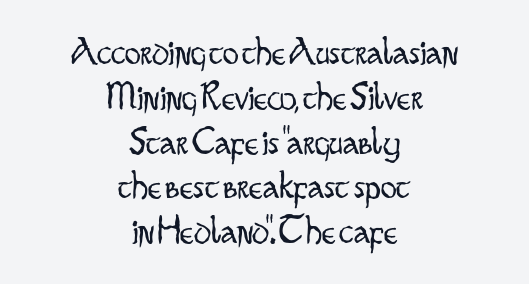
Q: Is the text bold? A: No.
Q: Is the text italic (slanted)? A: No, it is upright.
Q: Is the typeface a serif or a sans-serif typeface? A: Sans-serif.
Q: Is the text underlined? A: No.
Q: How is the paragraph aligned? A: Centered.
Q: Is the spacing between letters normal or unusually wide? A: Normal.
Q: Is the spacing between lines tight, normal or loose? A: Tight.
Q: Width (condensed, normal, or wide)? A: Condensed.
Q: Stroke contrast? A: Low.
Q: x-height? A: Small.
Q: Monospaced? A: No.
